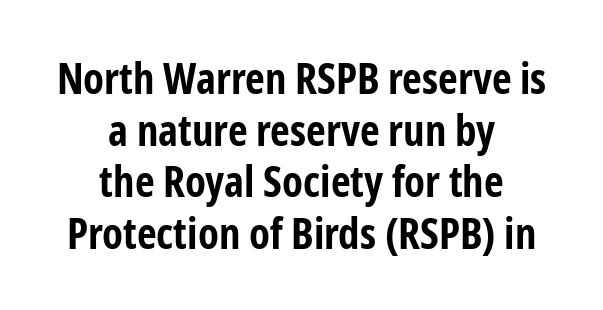
Q: Is the text bold? A: Yes.
Q: Is the text italic (slanted)? A: No, it is upright.
Q: Is the typeface a serif or a sans-serif typeface? A: Sans-serif.
Q: Is the text underlined? A: No.
Q: How is the paragraph aligned? A: Centered.
Q: Is the spacing between letters normal or unusually wide? A: Normal.
Q: Width (condensed, normal, or wide)? A: Condensed.
Q: Stroke contrast? A: Low.
Q: x-height? A: Medium.
Q: Monospaced? A: No.
